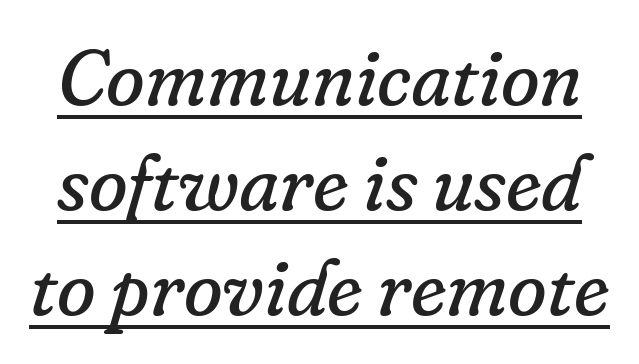
The image shows 79 px regular-weight serif type, italic (leaning right); set normal line spacing (1.33x), normal letter spacing, underlined; low stroke contrast and a small x-height.
